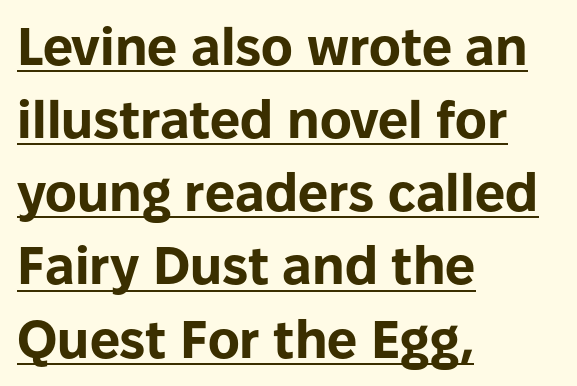
Q: Is the text bold? A: Yes.
Q: Is the text italic (slanted)? A: No, it is upright.
Q: Is the typeface a serif or a sans-serif typeface? A: Sans-serif.
Q: Is the text underlined? A: Yes.
Q: How is the paragraph aligned? A: Left-aligned.
Q: Is the spacing between letters normal or unusually wide? A: Normal.
Q: Is the spacing between lines tight, normal or loose? A: Normal.
Q: Width (condensed, normal, or wide)? A: Normal.
Q: Stroke contrast? A: Low.
Q: x-height? A: Medium.
Q: Monospaced? A: No.
